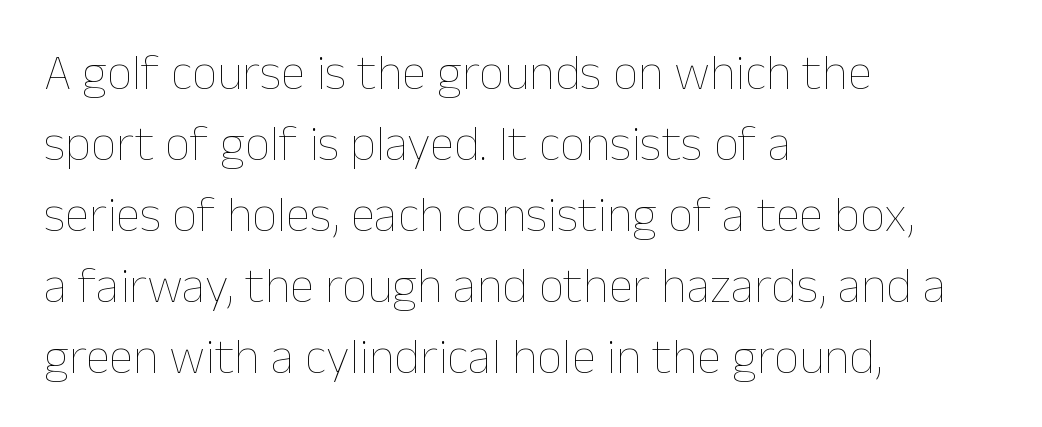
{"italic": "no", "bold": "no", "weight": "thin", "width": "normal", "stroke_contrast": "low", "x_height": "medium", "monospaced": "no", "underline": "no", "align": "left", "line_spacing": "normal", "line_spacing_ratio": 1.42, "letter_spacing": "normal", "letter_spacing_em": 0.0, "glyph_px": 50}
